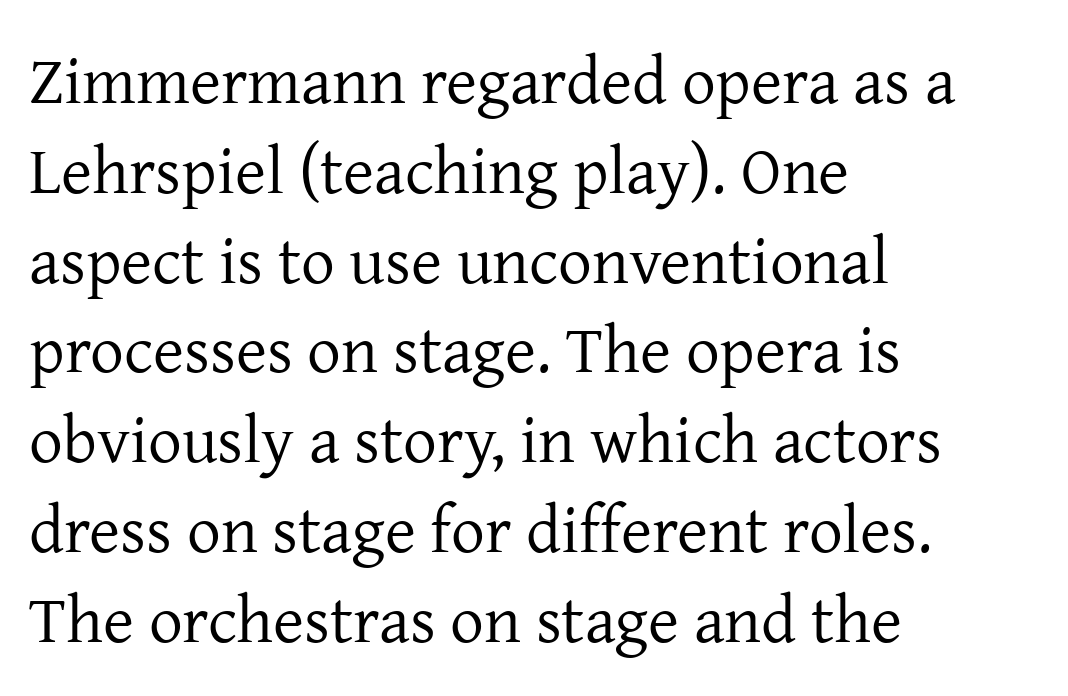
Tracking here is standard; glyphs follow each other at the usual distance. Does the leading feel generous? No, just average. I'd call this a serif setting — the letters wear small feet. Descender tails drop into unmarked territory. These glyphs show unthickened strokes, regular width or finer. Where is the straight margin? On the left.
